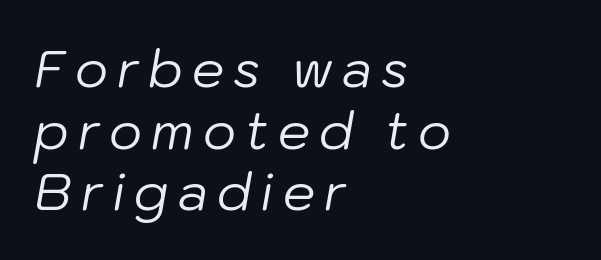
The image shows 51 px regular-weight type, italic (leaning right); set left-aligned, line spacing 1.21x, not underlined; low stroke contrast and a medium x-height.
